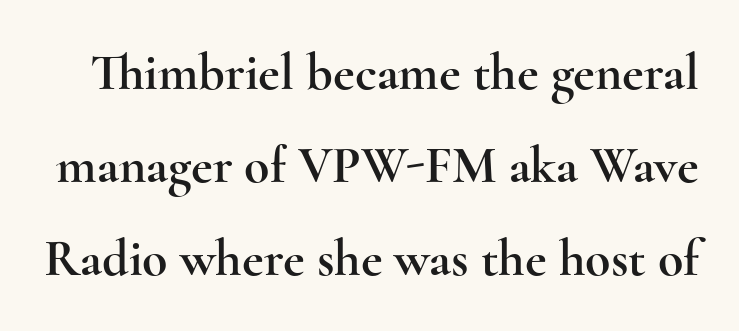
The image shows 52 px wide serif type, upright; set line spacing 1.79x, normal letter spacing, not underlined; a small x-height.
